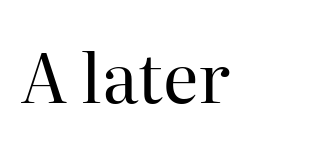
{"serif": "yes", "italic": "no", "bold": "no", "weight": "regular", "width": "normal", "stroke_contrast": "high", "x_height": "medium", "monospaced": "no", "underline": "no", "align": "left", "letter_spacing": "normal", "letter_spacing_em": 0.0, "glyph_px": 69}
